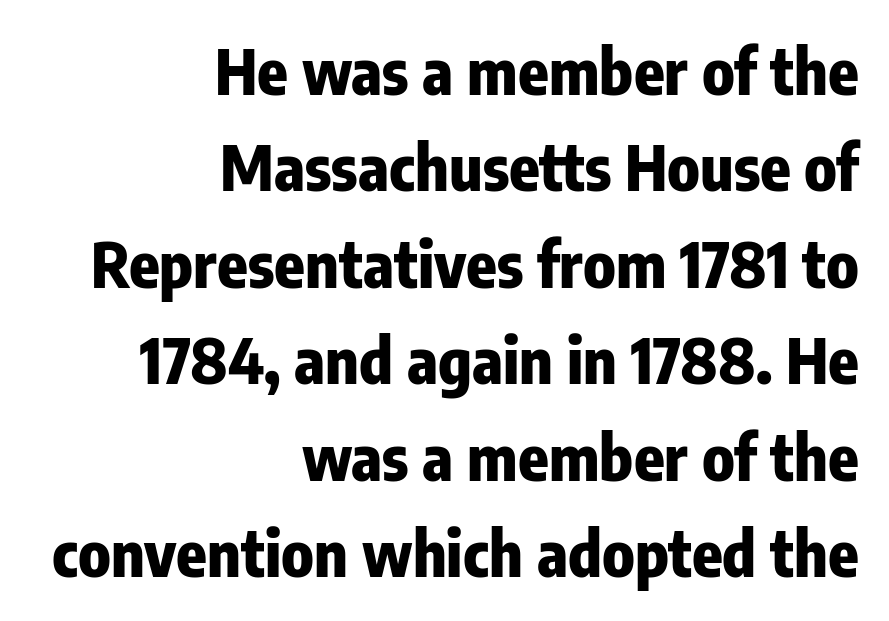
Q: Is the text bold? A: Yes.
Q: Is the text italic (slanted)? A: No, it is upright.
Q: Is the typeface a serif or a sans-serif typeface? A: Sans-serif.
Q: Is the text underlined? A: No.
Q: How is the paragraph aligned? A: Right-aligned.
Q: Is the spacing between letters normal or unusually wide? A: Normal.
Q: Is the spacing between lines tight, normal or loose? A: Normal.
Q: Width (condensed, normal, or wide)? A: Condensed.
Q: Stroke contrast? A: Low.
Q: x-height? A: Medium.
Q: Monospaced? A: No.
